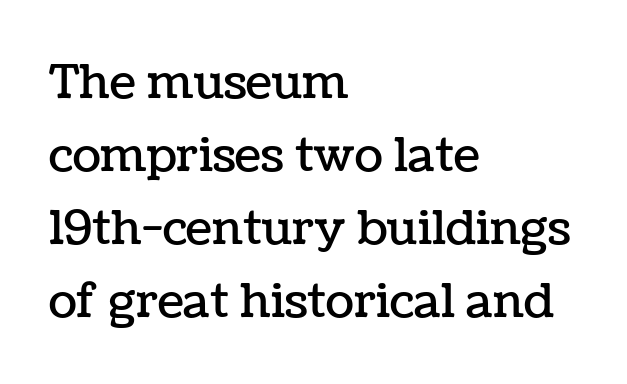
Q: Is the text italic (slanted)? A: No, it is upright.
Q: Is the text underlined? A: No.
Q: How is the paragraph aligned? A: Left-aligned.
Q: Is the spacing between letters normal or unusually wide? A: Normal.
Q: Is the spacing between lines tight, normal or loose? A: Normal.
Q: Width (condensed, normal, or wide)? A: Normal.
Q: Stroke contrast? A: Low.
Q: x-height? A: Medium.
Q: Monospaced? A: No.
